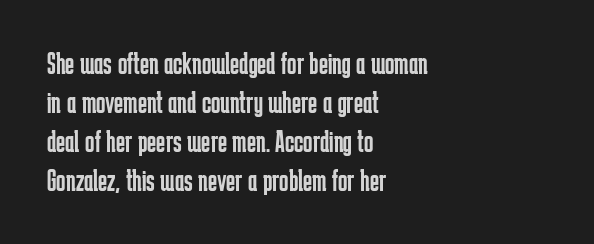
The image shows 31 px regular-weight, condensed sans-serif type, upright; set left-aligned, normal line spacing (1.26x), normal letter spacing, not underlined; low stroke contrast and a medium x-height.
